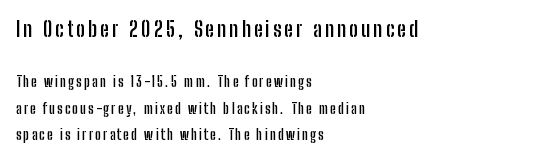
The image shows 21 px bold type, upright; set left-aligned, loose line spacing (1.91x), not underlined; the first (top) block is 1.5x larger.
